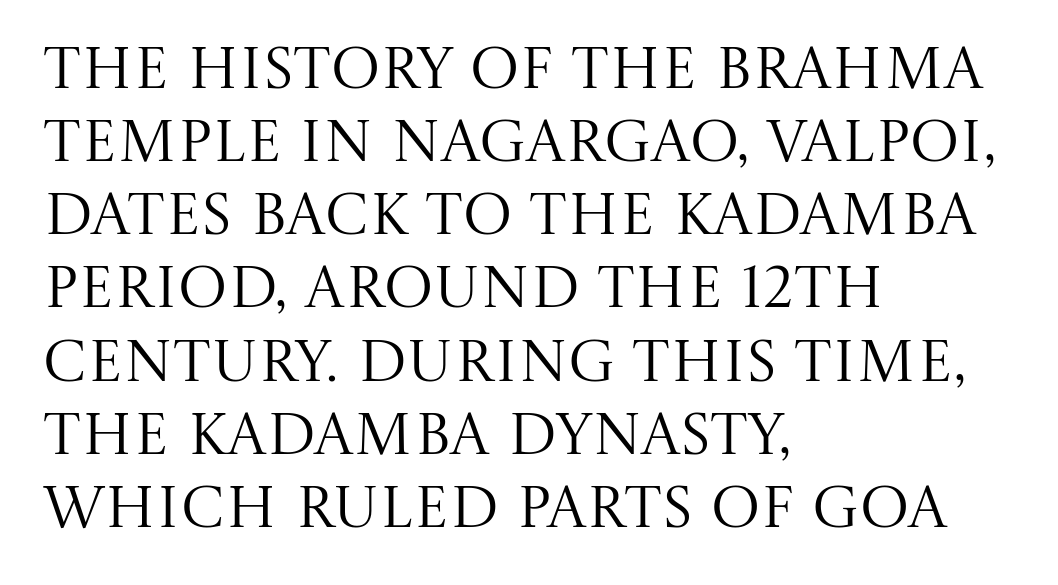
Q: Is the text bold? A: No.
Q: Is the text italic (slanted)? A: No, it is upright.
Q: Is the typeface a serif or a sans-serif typeface? A: Serif.
Q: Is the text underlined? A: No.
Q: How is the paragraph aligned? A: Left-aligned.
Q: Is the spacing between letters normal or unusually wide? A: Normal.
Q: Width (condensed, normal, or wide)? A: Normal.
Q: Stroke contrast? A: Medium.
Q: x-height? A: Large.
Q: Monospaced? A: No.
